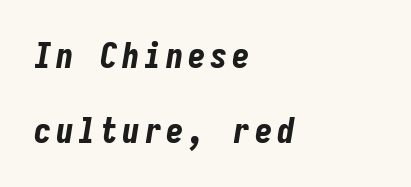
The face used here is monospaced, like something from a code editor. Where is the straight margin? On the left. This sample trades compactness for vertical openness between lines. Notice how the stems are inclined rather than vertical — that's the hallmark of italics. Thick stems and heavy bowls — unmistakably bold. Only glyphs here, with clear space below each row.
